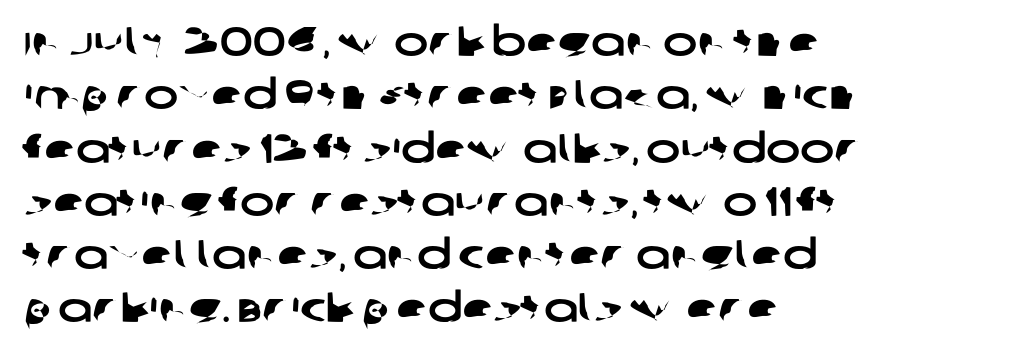
Line spacing here is normal. Is this a sans? Yes — the strokes have no serifs. Here the designer chose a conventional face with non-uniform glyph widths. No extra tracking has been applied to these lines. These lines are set flush left with a ragged right edge.
